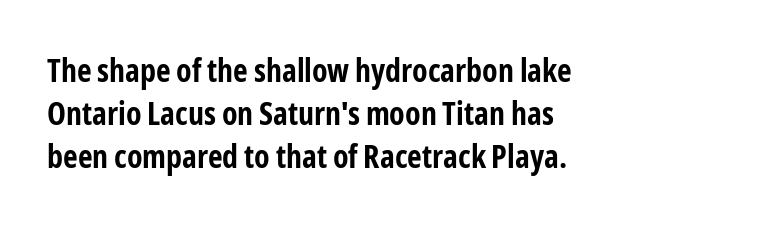
Q: Is the text bold? A: Yes.
Q: Is the text italic (slanted)? A: No, it is upright.
Q: Is the typeface a serif or a sans-serif typeface? A: Sans-serif.
Q: Is the text underlined? A: No.
Q: How is the paragraph aligned? A: Left-aligned.
Q: Is the spacing between letters normal or unusually wide? A: Normal.
Q: Is the spacing between lines tight, normal or loose? A: Normal.
Q: Width (condensed, normal, or wide)? A: Condensed.
Q: Stroke contrast? A: Low.
Q: x-height? A: Medium.
Q: Monospaced? A: No.
